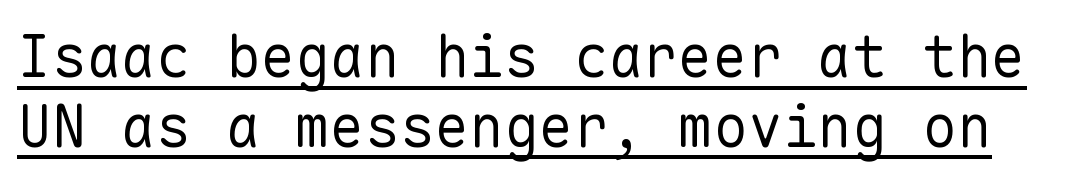
Q: Is the text bold? A: No.
Q: Is the text italic (slanted)? A: No, it is upright.
Q: Is the typeface a serif or a sans-serif typeface? A: Sans-serif.
Q: Is the text underlined? A: Yes.
Q: Is the spacing between letters normal or unusually wide? A: Normal.
Q: Width (condensed, normal, or wide)? A: Normal.
Q: Stroke contrast? A: Low.
Q: x-height? A: Medium.
Q: Monospaced? A: Yes.
